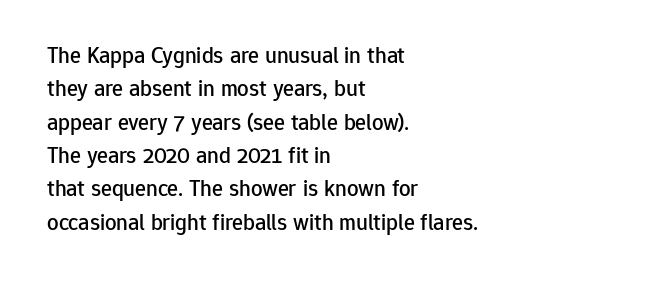
Q: Is the text italic (slanted)? A: No, it is upright.
Q: Is the text underlined? A: No.
Q: How is the paragraph aligned? A: Left-aligned.
Q: Is the spacing between letters normal or unusually wide? A: Normal.
Q: Is the spacing between lines tight, normal or loose? A: Normal.
